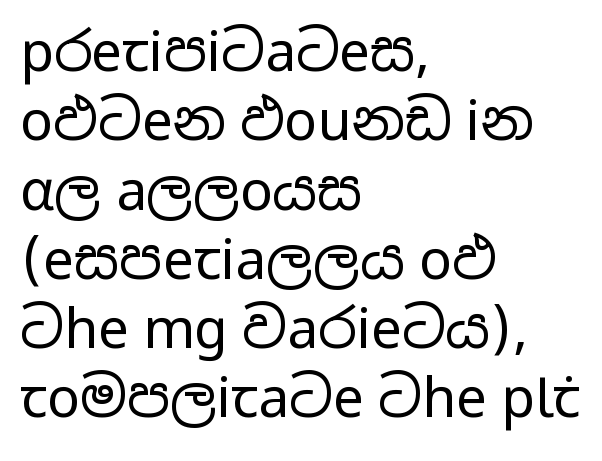
The image shows 55 px regular-weight, wide sans-serif type, upright; set left-aligned, normal line spacing (1.26x), normal letter spacing, not underlined; low stroke contrast and a medium x-height.
